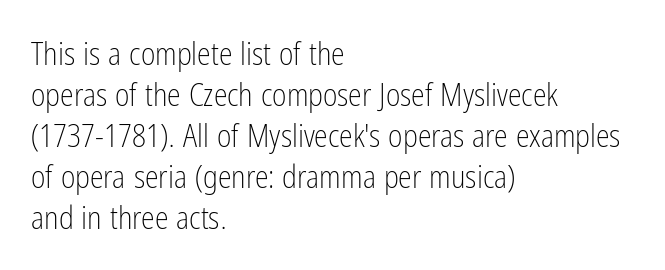
The image shows 31 px light, condensed sans-serif type, upright; set left-aligned, normal line spacing (1.32x), normal letter spacing, not underlined; low stroke contrast and a medium x-height.
